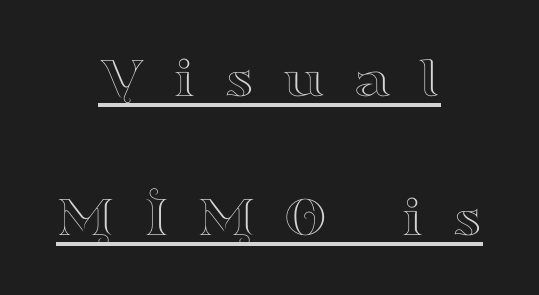
Line starts and ends both wander, symmetrically. Caption: lettering with a line underneath. The face used here is seriffed, in the tradition of book romans. These lines have a slow, spaced-out rhythm from letter to letter. Italic? Not at all — the glyphs are vertical.
